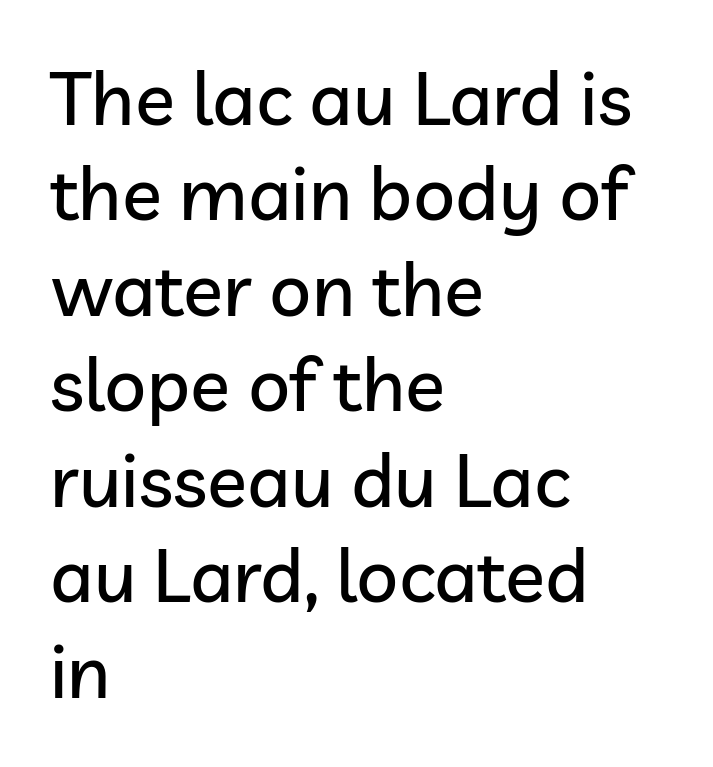
The image shows 74 px sans-serif type, upright; set left-aligned, normal line spacing (1.29x), normal letter spacing, not underlined; low stroke contrast and a medium x-height.
